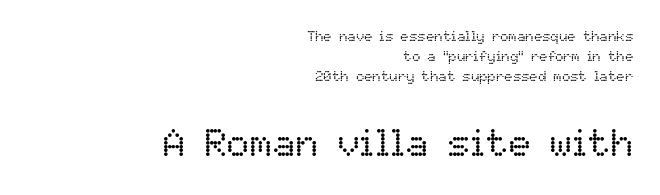
Q: Is the text bold? A: No.
Q: Is the text italic (slanted)? A: No, it is upright.
Q: Is the text underlined? A: No.
Q: How is the paragraph aligned? A: Right-aligned.
Q: Is the spacing between letters normal or unusually wide? A: Normal.
Q: Is the spacing between lines tight, normal or loose? A: Normal.
Q: Which block of text is set in a larger size, the first (top) or the second (bottom)? A: The second (bottom) one.
Q: Width (condensed, normal, or wide)? A: Normal.
Q: Stroke contrast? A: Low.
Q: x-height? A: Medium.
Q: Monospaced? A: No.
